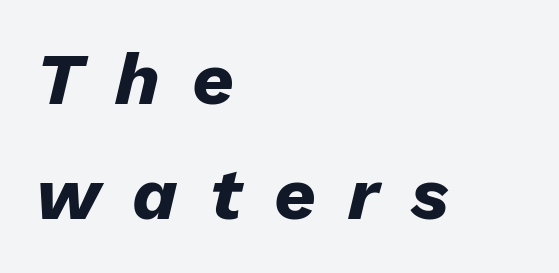
{"italic": "yes", "lean": "right", "slant_degrees": 13, "bold": "yes", "weight": "heavy", "width": "normal", "stroke_contrast": "low", "x_height": "medium", "monospaced": "no", "underline": "no", "align": "left", "line_spacing": "normal", "line_spacing_ratio": 1.57, "letter_spacing": "wide", "letter_spacing_em": 0.44, "glyph_px": 73}
